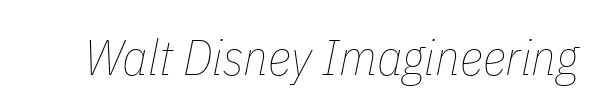
{"italic": "yes", "lean": "right", "slant_degrees": 11, "bold": "no", "weight": "thin", "width": "condensed", "stroke_contrast": "low", "x_height": "medium", "monospaced": "no", "underline": "no", "letter_spacing": "normal", "letter_spacing_em": 0.0, "glyph_px": 50}
